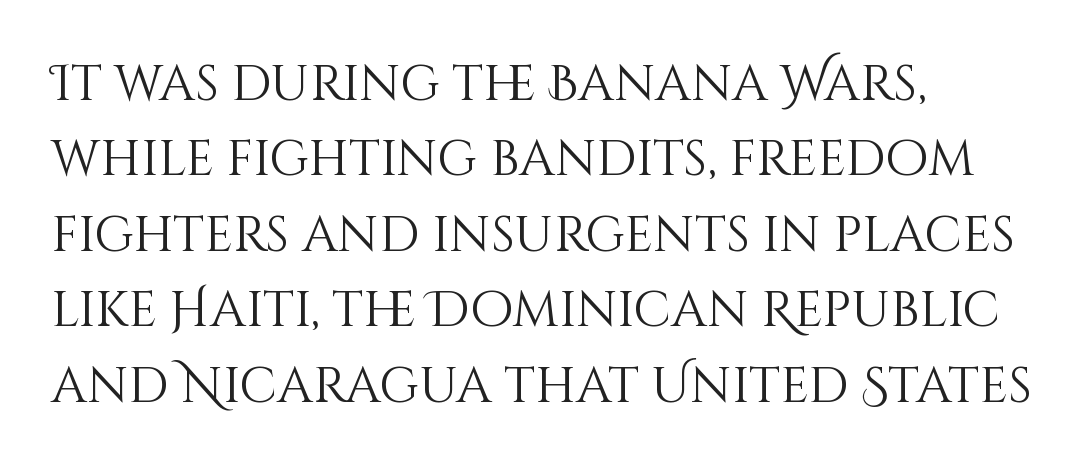
Each letter keeps its own natural width here, so spacing adapts to shape. Quick note: not italic, upright. Evenly set lines give the paragraph a standard silhouette. Underlining? Definitely not there.
